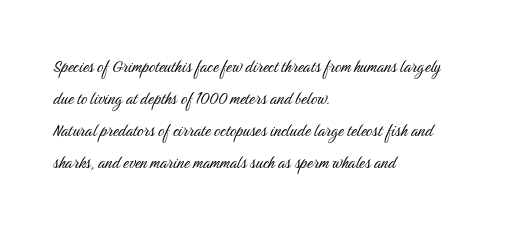
Q: Is the text bold? A: No.
Q: Is the text italic (slanted)? A: Yes.
Q: Is the text underlined? A: No.
Q: How is the paragraph aligned? A: Left-aligned.
Q: Is the spacing between letters normal or unusually wide? A: Normal.
Q: Is the spacing between lines tight, normal or loose? A: Normal.
